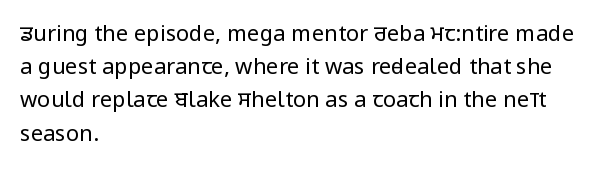
The image shows 22 px text type, upright; set left-aligned, normal line spacing (1.51x), normal letter spacing, not underlined.
